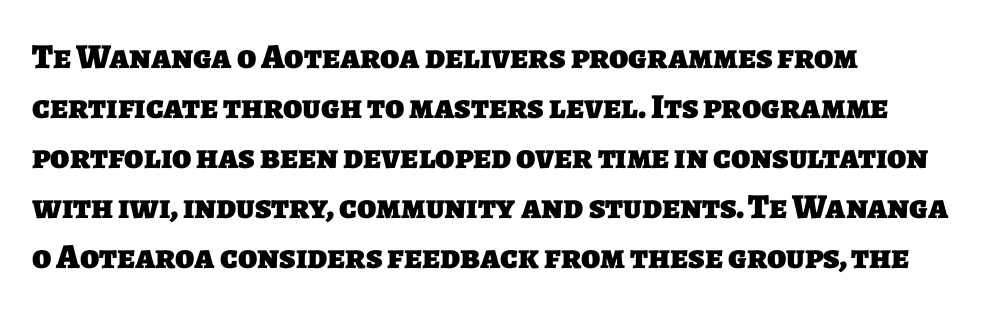
Q: Is the text bold? A: Yes.
Q: Is the typeface a serif or a sans-serif typeface? A: Sans-serif.
Q: Is the text underlined? A: No.
Q: How is the paragraph aligned? A: Left-aligned.
Q: Is the spacing between letters normal or unusually wide? A: Normal.
Q: Is the spacing between lines tight, normal or loose? A: Normal.
Q: Width (condensed, normal, or wide)? A: Normal.
Q: Stroke contrast? A: Low.
Q: x-height? A: Large.
Q: Monospaced? A: No.
